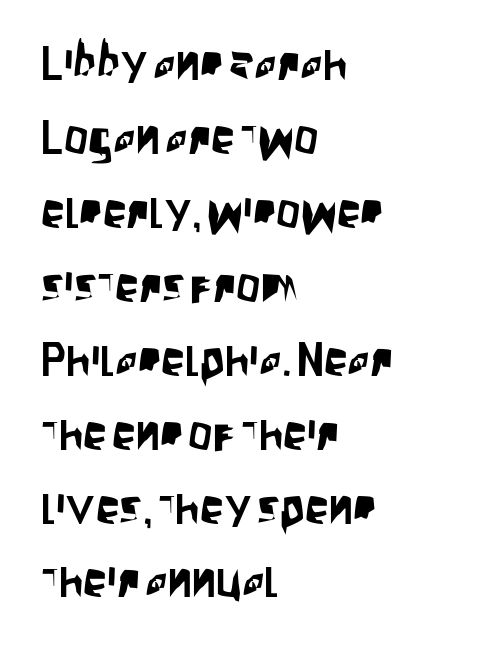
Q: Is the text italic (slanted)? A: No, it is upright.
Q: Is the typeface a serif or a sans-serif typeface? A: Sans-serif.
Q: Is the text underlined? A: No.
Q: How is the paragraph aligned? A: Left-aligned.
Q: Is the spacing between letters normal or unusually wide? A: Normal.
Q: Is the spacing between lines tight, normal or loose? A: Normal.
Q: Width (condensed, normal, or wide)? A: Condensed.
Q: Stroke contrast? A: Low.
Q: x-height? A: Large.
Q: Monospaced? A: No.
